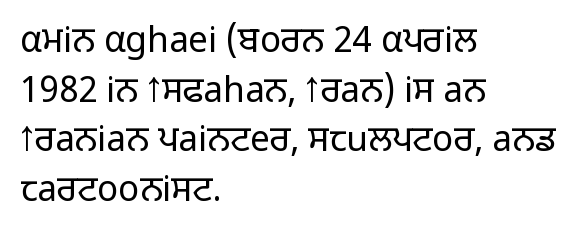
The image shows 35 px light sans-serif type, upright; set left-aligned, normal line spacing (1.42x), normal letter spacing, not underlined; low stroke contrast and a medium x-height.
